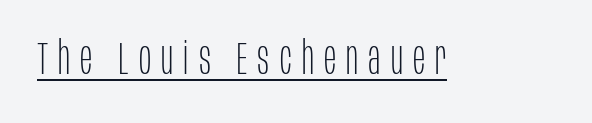
{"serif": "no", "italic": "no", "bold": "no", "weight": "thin", "width": "condensed", "stroke_contrast": "low", "x_height": "large", "monospaced": "no", "underline": "yes", "letter_spacing": "wide", "letter_spacing_em": 0.22, "glyph_px": 46}
